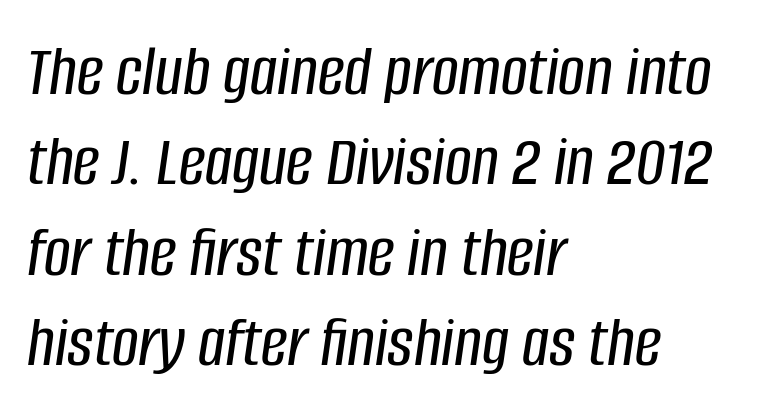
Glyph-to-glyph distance matches everyday printed text. Anything drawn beneath the words? Only blank space. Proportional: the letters do not fall into vertical columns. Posture: slanted. Reading down the block, your eye returns to a fixed left position each line.
